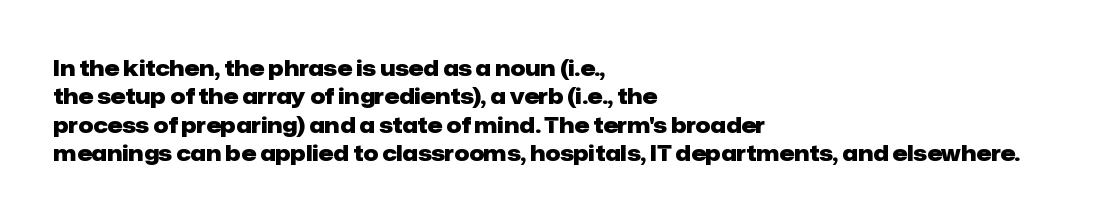
Q: Is the text bold? A: Yes.
Q: Is the text italic (slanted)? A: No, it is upright.
Q: Is the text underlined? A: No.
Q: How is the paragraph aligned? A: Left-aligned.
Q: Is the spacing between letters normal or unusually wide? A: Normal.
Q: Is the spacing between lines tight, normal or loose? A: Normal.
